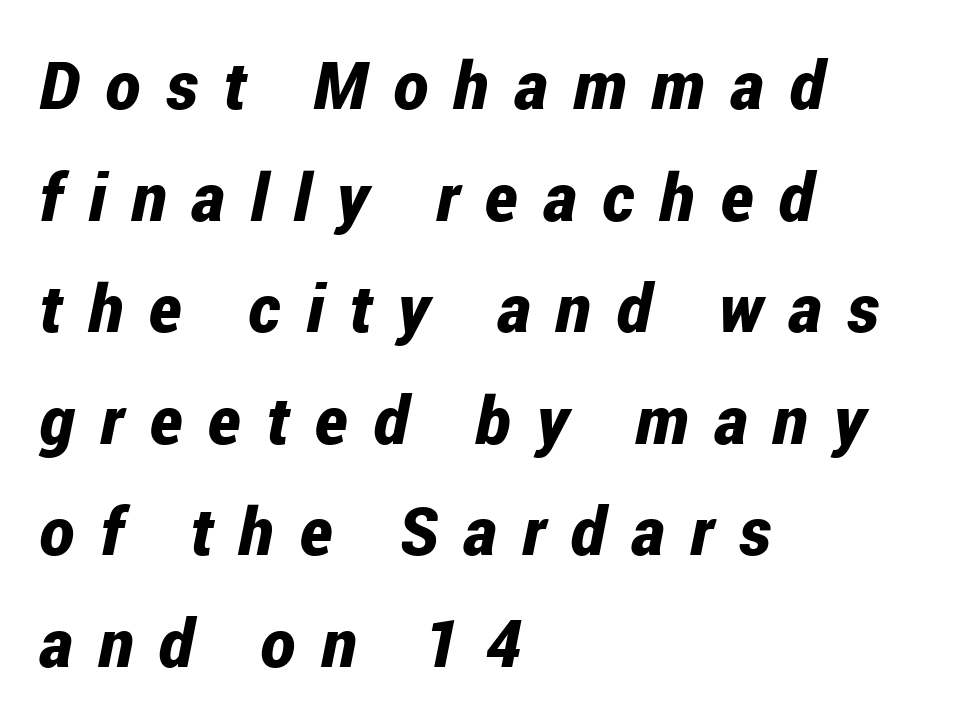
One-word summary of the alignment: left. Glance below the letters and you will spot only blank space. Proportional: the letters do not fall into vertical columns. Its strokes are broad and dark, the hallmark of bold type. Regular leading.
